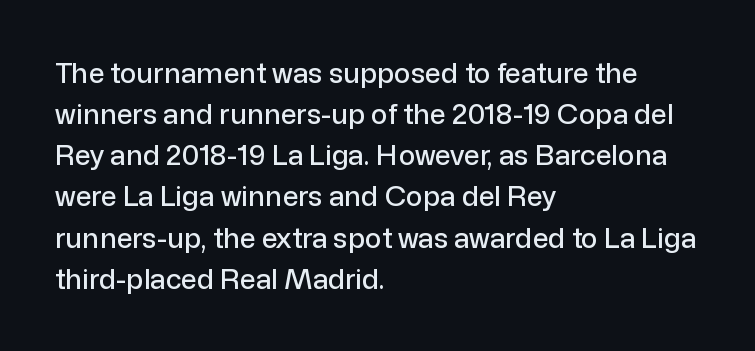
{"serif": "no", "italic": "no", "width": "normal", "stroke_contrast": "low", "x_height": "medium", "monospaced": "no", "underline": "no", "align": "left", "line_spacing": "normal", "line_spacing_ratio": 1.47, "letter_spacing": "normal", "letter_spacing_em": 0.0, "glyph_px": 28}
